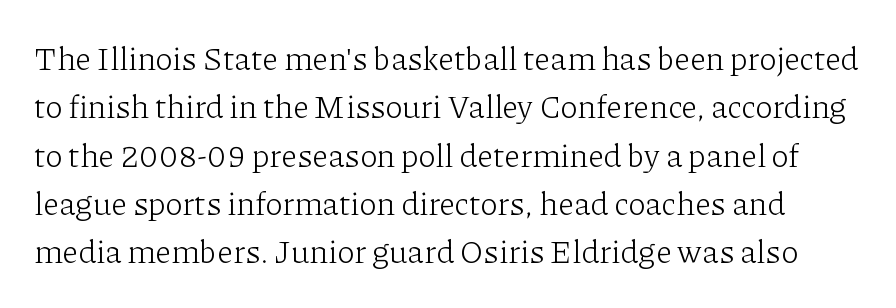
What stands out about the letter spacing? Nothing — it is the standard amount. Note: serifs present on the glyphs. Each letter keeps its own natural width here, so spacing adapts to shape. Anything drawn beneath the words? Only blank space. These glyphs show unthickened strokes, regular width or finer. You can tell it's not italic because the verticals are truly vertical.
